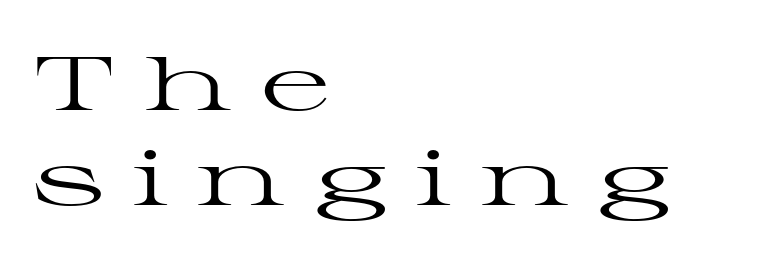
The designer left line spacing at the default. The cut favours lightness, reaching ordinary text weight at its darkest. These lines have a slow, spaced-out rhythm from letter to letter. One-word summary of the alignment: left.
